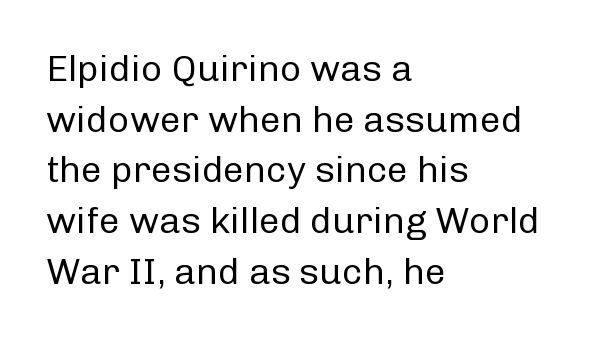
The image shows 37 px regular-weight sans-serif type, upright; set left-aligned, normal line spacing (1.37x), normal letter spacing, not underlined; low stroke contrast and a medium x-height.
